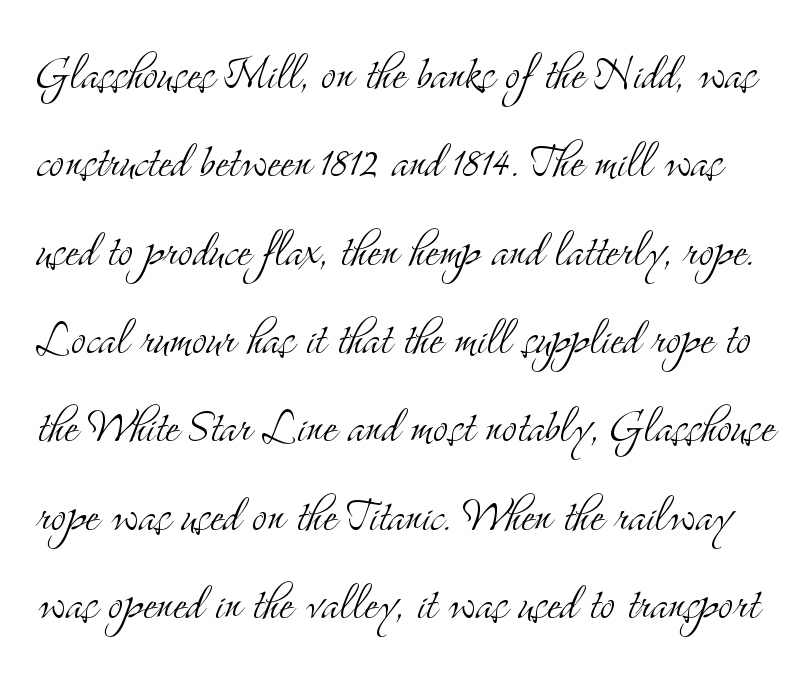
Summary of vertical rhythm: regular, with standard interline spacing. Type without underlining. Old-style or modern, the face here clearly has serifs. Think of a printed novel: that variable character pitch is what you see here. Look at the tracking — it's just the regular setting, nothing added.
